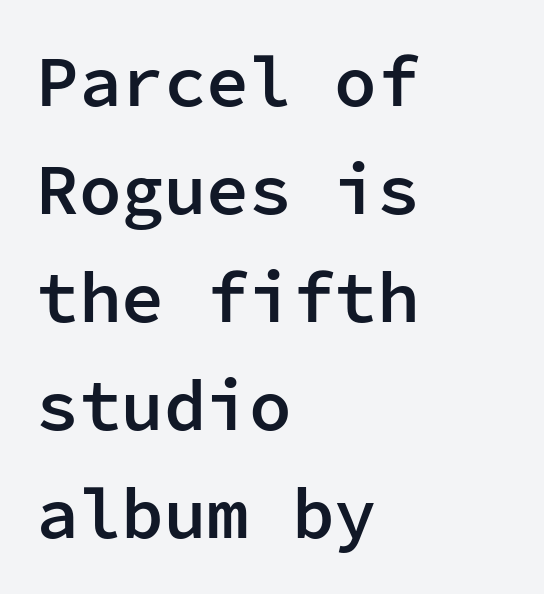
Q: Is the text bold? A: Semi-bold.
Q: Is the text italic (slanted)? A: No, it is upright.
Q: Is the typeface a serif or a sans-serif typeface? A: Sans-serif.
Q: Is the text underlined? A: No.
Q: How is the paragraph aligned? A: Left-aligned.
Q: Is the spacing between letters normal or unusually wide? A: Normal.
Q: Is the spacing between lines tight, normal or loose? A: Normal.
Q: Width (condensed, normal, or wide)? A: Normal.
Q: Stroke contrast? A: Low.
Q: x-height? A: Medium.
Q: Monospaced? A: Yes.
